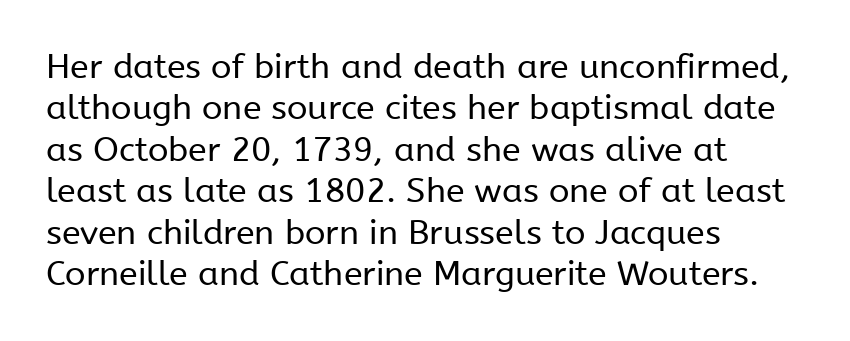
The image shows 34 px regular-weight sans-serif type, upright; set left-aligned, line spacing 1.22x, normal letter spacing, not underlined; low stroke contrast and a medium x-height.
